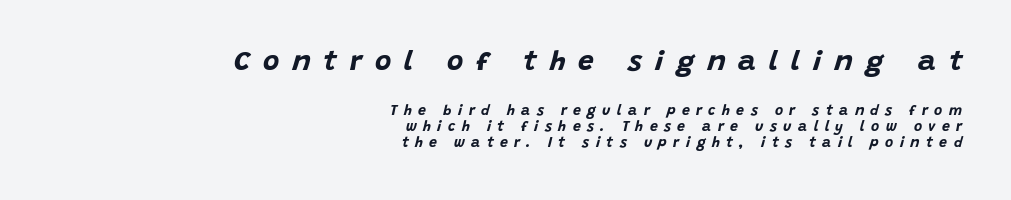
{"italic": "yes", "lean": "right", "slant_degrees": 15, "bold": "yes", "weight": "bold", "width": "normal", "stroke_contrast": "low", "x_height": "large", "monospaced": "no", "underline": "no", "align": "right", "line_spacing": "tight", "line_spacing_ratio": 1.15, "letter_spacing": "wide", "letter_spacing_em": 0.46, "larger_block": "first", "size_ratio": 2.0, "glyph_px": 28}
